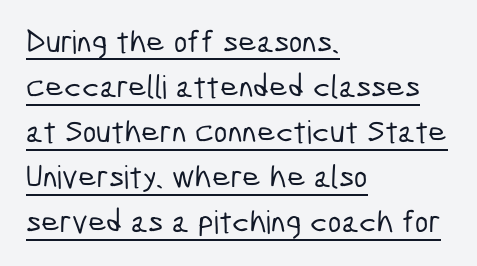
Students, observe the line beneath the letters — that is underlining. Notice how the passage keeps a crisp vertical edge on the left only. Honestly, the letter spacing is just normal — you wouldn't notice it. Note the varied advance widths — an 'i' is clearly narrower than an 'm'. A normal amount of white space separates one row of letters from the next. The face used here is a sans, in the tradition of grotesques and geometrics.
